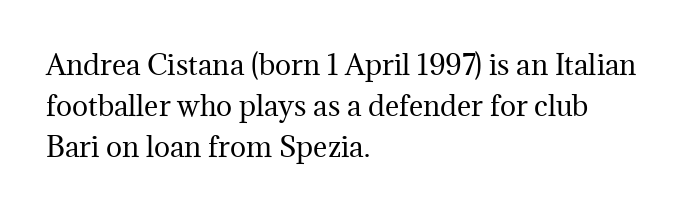
{"italic": "no", "bold": "no", "underline": "no", "align": "left", "line_spacing": "normal", "line_spacing_ratio": 1.52, "letter_spacing": "normal", "letter_spacing_em": 0.0, "glyph_px": 27}
